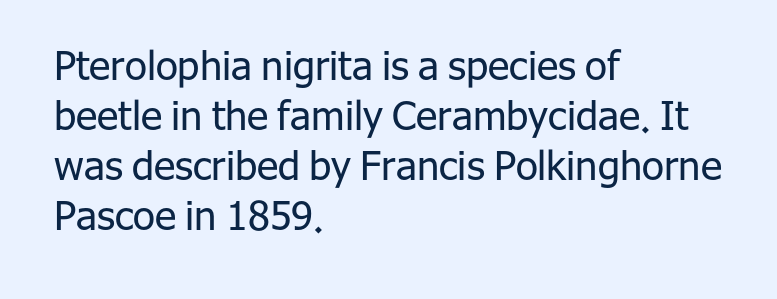
The image shows 40 px regular-weight sans-serif type, upright; set left-aligned, normal line spacing (1.25x), normal letter spacing, not underlined; low stroke contrast and a medium x-height.
